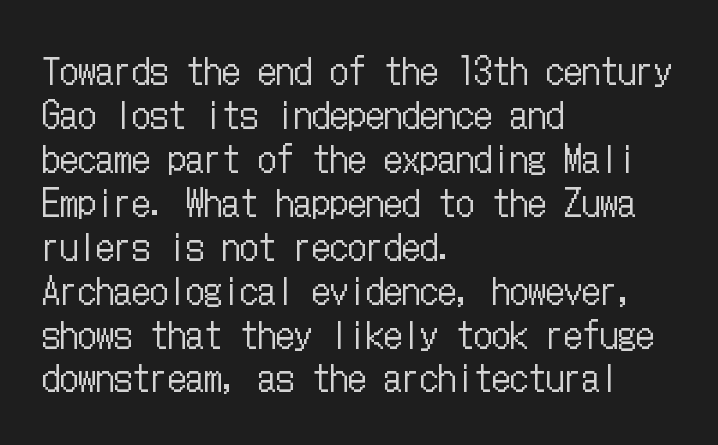
{"italic": "no", "bold": "no", "weight": "regular", "width": "condensed", "stroke_contrast": "low", "x_height": "medium", "underline": "no", "align": "left", "line_spacing_ratio": 1.22, "letter_spacing": "normal", "letter_spacing_em": 0.0, "glyph_px": 36}
